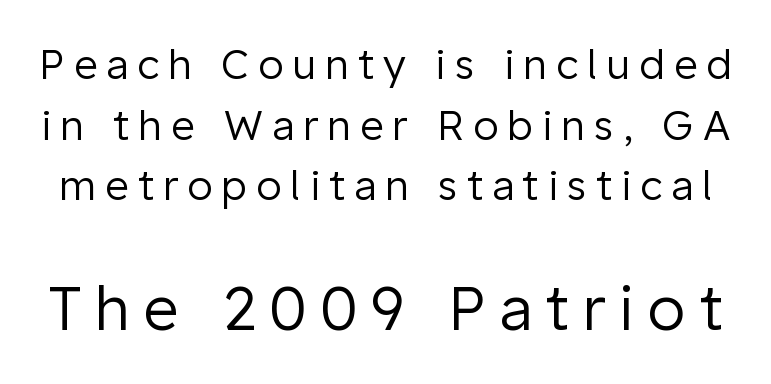
The image shows 61 px regular-weight sans-serif type, upright; set normal line spacing (1.48x), unusually wide letter spacing (+0.22 em), not underlined; the second (bottom) block is 1.49x larger; low stroke contrast and a medium x-height.
